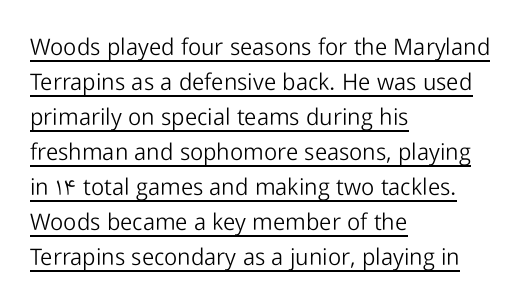
Q: Is the text bold? A: No.
Q: Is the text italic (slanted)? A: No, it is upright.
Q: Is the text underlined? A: Yes.
Q: How is the paragraph aligned? A: Left-aligned.
Q: Is the spacing between letters normal or unusually wide? A: Normal.
Q: Is the spacing between lines tight, normal or loose? A: Normal.
